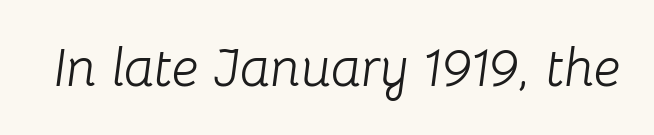
No extra tracking has been applied to these lines. Underlining? Definitely not there. Notice how the stems are inclined rather than vertical — that's the hallmark of italics. Stems here are at most as thick as an everyday book face. You could not count columns in this text — the font is proportionally spaced.
